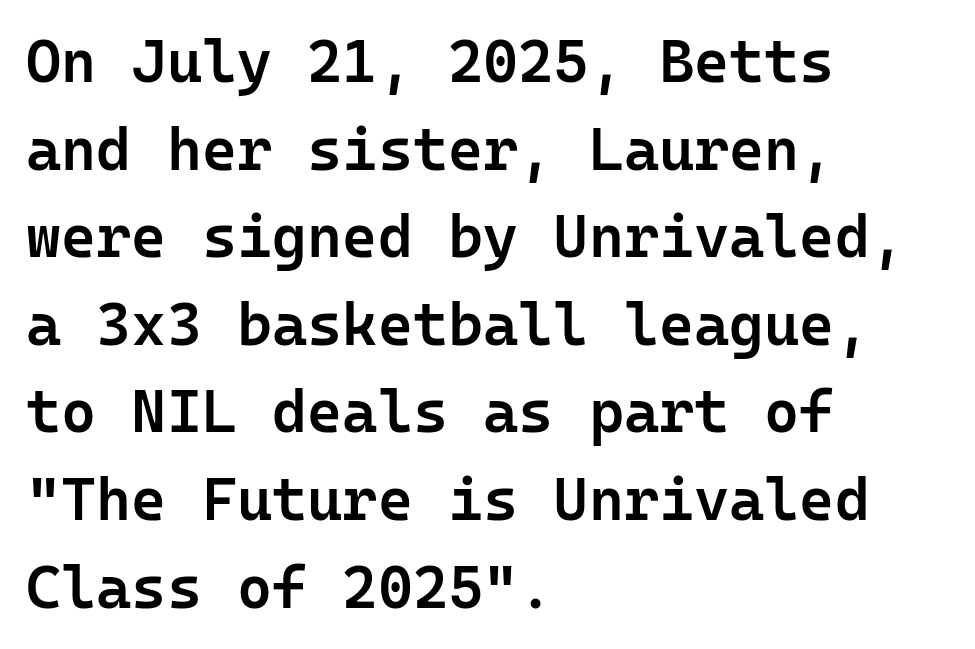
{"serif": "no", "italic": "no", "bold": "semi", "weight": "semibold", "width": "normal", "stroke_contrast": "low", "x_height": "medium", "monospaced": "yes", "underline": "no", "align": "left", "line_spacing": "normal", "line_spacing_ratio": 1.46, "letter_spacing": "normal", "letter_spacing_em": 0.0, "glyph_px": 60}
